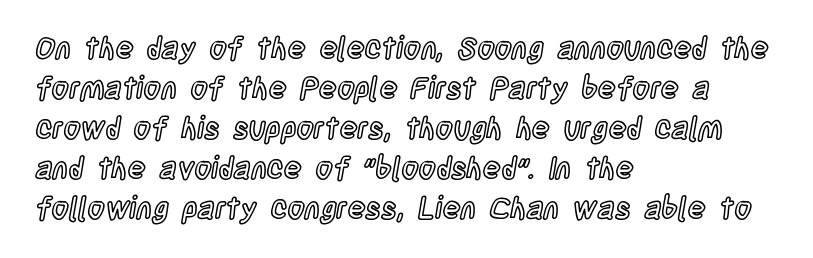
If you measured baseline to baseline, you'd find a middling distance. Where is the straight margin? On the left. A clean baseline with only descenders dipping below it. In terms of letterspacing, this is plain default setting.
